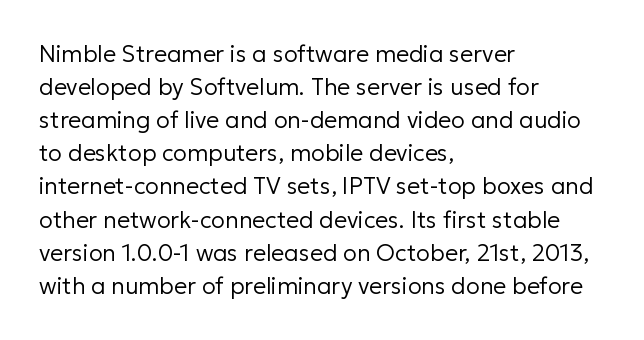
{"italic": "no", "bold": "no", "underline": "no", "align": "left", "line_spacing": "normal", "line_spacing_ratio": 1.44, "letter_spacing": "normal", "letter_spacing_em": 0.0, "glyph_px": 23}
